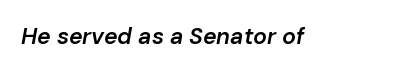
Q: Is the text bold? A: Semi-bold.
Q: Is the text italic (slanted)? A: Yes, it leans right by about 10 degrees.
Q: Is the text underlined? A: No.
Q: Is the spacing between letters normal or unusually wide? A: Normal.
